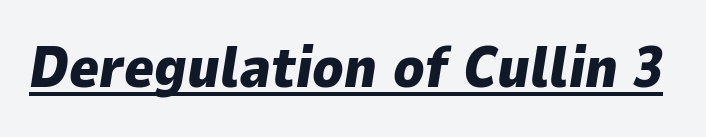
Q: Is the text bold? A: Yes.
Q: Is the text italic (slanted)? A: Yes, it leans right by about 9 degrees.
Q: Is the text underlined? A: Yes.
Q: Is the spacing between letters normal or unusually wide? A: Normal.
Q: Width (condensed, normal, or wide)? A: Normal.
Q: Stroke contrast? A: Low.
Q: x-height? A: Medium.
Q: Monospaced? A: No.
